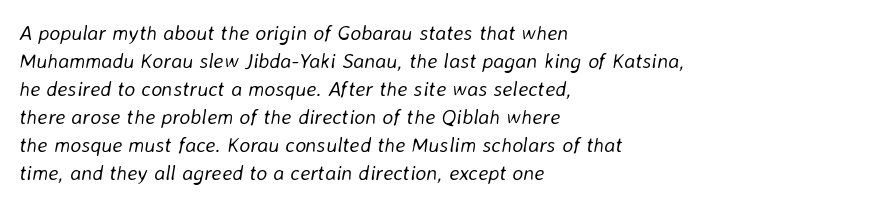
{"italic": "yes", "lean": "right", "slant_degrees": 8, "bold": "no", "underline": "no", "align": "left", "line_spacing": "normal", "line_spacing_ratio": 1.33, "letter_spacing": "normal", "letter_spacing_em": 0.0, "glyph_px": 21}
